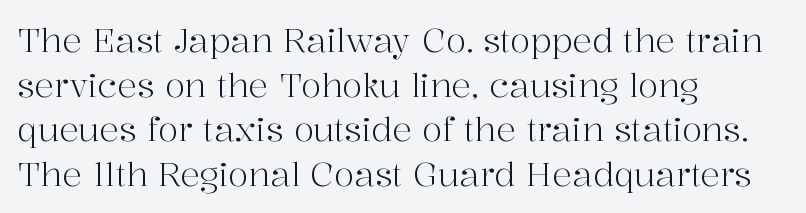
{"serif": "yes", "italic": "no", "bold": "no", "weight": "light", "width": "normal", "stroke_contrast": "high", "x_height": "medium", "monospaced": "no", "underline": "no", "align": "left", "line_spacing": "normal", "line_spacing_ratio": 1.35, "letter_spacing": "normal", "letter_spacing_em": 0.0, "glyph_px": 33}
